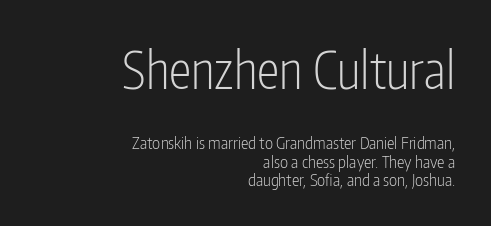
Q: Is the text bold? A: No.
Q: Is the text italic (slanted)? A: No, it is upright.
Q: Is the typeface a serif or a sans-serif typeface? A: Sans-serif.
Q: Is the text underlined? A: No.
Q: How is the paragraph aligned? A: Right-aligned.
Q: Is the spacing between letters normal or unusually wide? A: Normal.
Q: Is the spacing between lines tight, normal or loose? A: Tight.
Q: Which block of text is set in a larger size, the first (top) or the second (bottom)? A: The first (top) one.
Q: Width (condensed, normal, or wide)? A: Condensed.
Q: Stroke contrast? A: Low.
Q: x-height? A: Medium.
Q: Monospaced? A: No.
